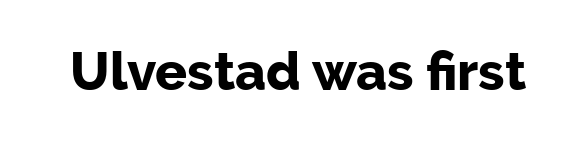
{"serif": "no", "italic": "no", "bold": "yes", "weight": "bold", "width": "normal", "stroke_contrast": "low", "x_height": "medium", "monospaced": "no", "underline": "no", "letter_spacing": "normal", "letter_spacing_em": 0.0, "glyph_px": 53}
